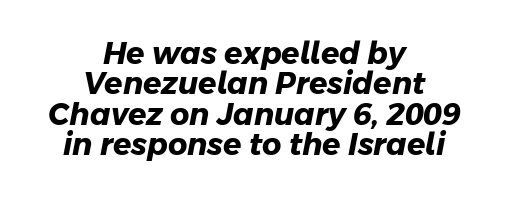
If you measured baseline to baseline, you'd find a short distance. The rendering positions every line midway between the sides. Each letter keeps its own natural width here, so spacing adapts to shape. Compared with typical body copy, the letter spacing here is the same. This rendering employs a face without finishing strokes, i.e., a sans-serif. Weight check: bold — yes, fully.
